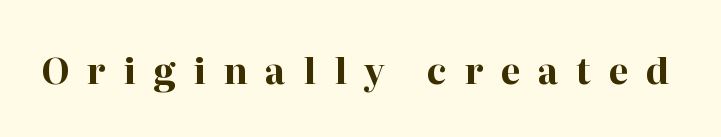
The image shows 36 px bold serif type, upright; set unusually wide letter spacing (+0.49 em), not underlined; high stroke contrast and a medium x-height.
